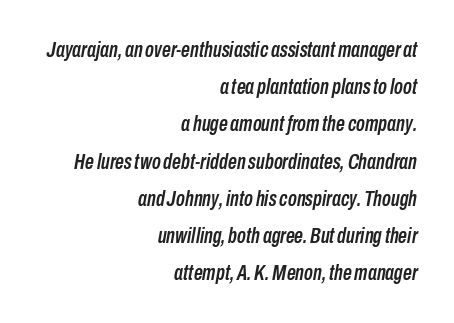
Q: Is the text italic (slanted)? A: Yes, it leans right by about 10 degrees.
Q: Is the text underlined? A: No.
Q: How is the paragraph aligned? A: Right-aligned.
Q: Is the spacing between letters normal or unusually wide? A: Normal.
Q: Is the spacing between lines tight, normal or loose? A: Normal.
